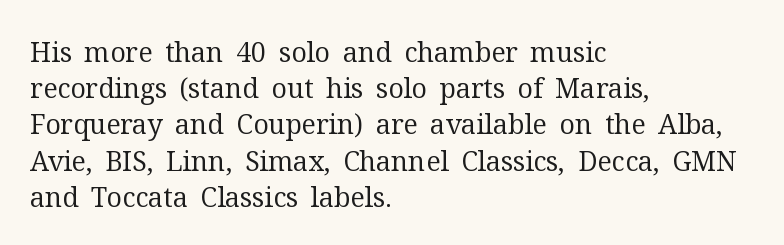
{"italic": "no", "bold": "no", "underline": "no", "align": "left", "line_spacing": "normal", "line_spacing_ratio": 1.34, "letter_spacing": "normal", "letter_spacing_em": 0.0, "glyph_px": 27}
